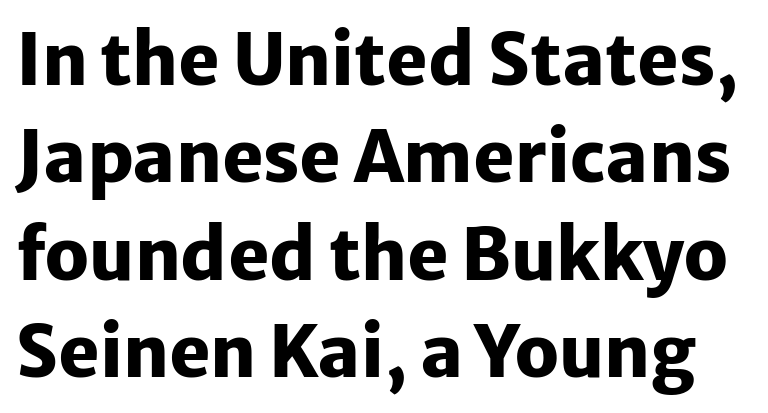
The image shows 70 px heavy sans-serif type, upright; set normal line spacing (1.39x), normal letter spacing, not underlined; low stroke contrast and a medium x-height.
